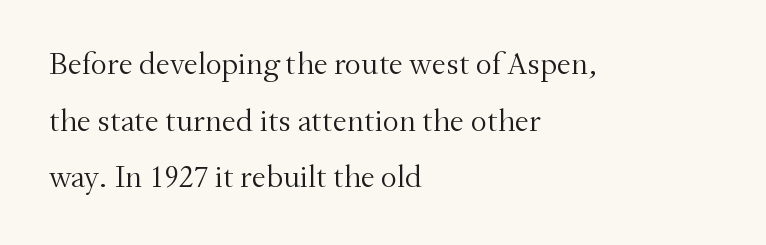
Q: Is the text bold? A: No.
Q: Is the text italic (slanted)? A: No, it is upright.
Q: Is the typeface a serif or a sans-serif typeface? A: Serif.
Q: Is the text underlined? A: No.
Q: How is the paragraph aligned? A: Left-aligned.
Q: Is the spacing between letters normal or unusually wide? A: Normal.
Q: Width (condensed, normal, or wide)? A: Normal.
Q: Stroke contrast? A: Medium.
Q: x-height? A: Small.
Q: Monospaced? A: No.
